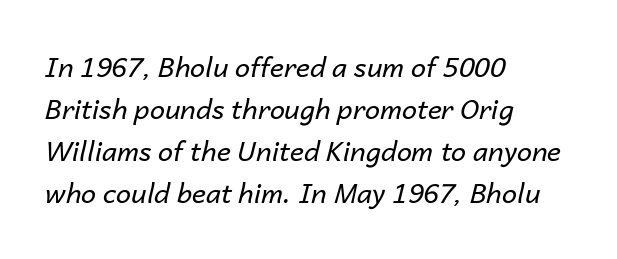
Q: Is the text bold? A: No.
Q: Is the text italic (slanted)? A: Yes, it leans right by about 14 degrees.
Q: Is the text underlined? A: No.
Q: How is the paragraph aligned? A: Left-aligned.
Q: Is the spacing between letters normal or unusually wide? A: Normal.
Q: Is the spacing between lines tight, normal or loose? A: Normal.
